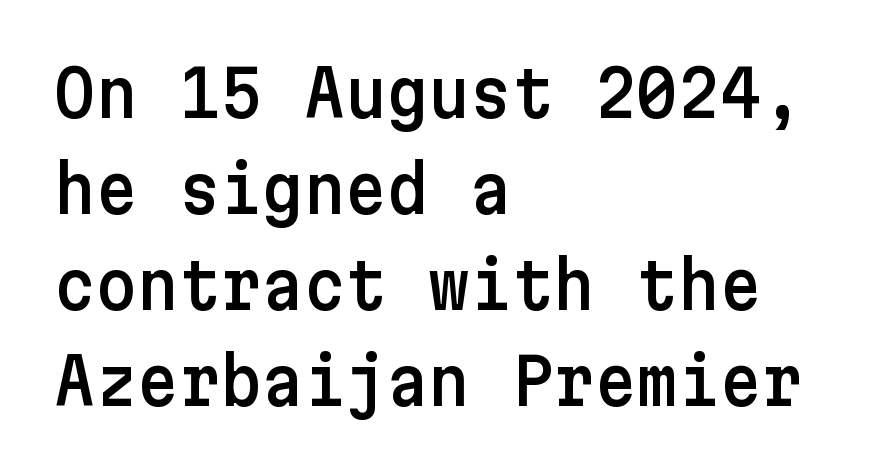
{"serif": "no", "italic": "no", "width": "normal", "stroke_contrast": "low", "x_height": "medium", "underline": "no", "align": "left", "line_spacing": "normal", "line_spacing_ratio": 1.5, "letter_spacing": "normal", "letter_spacing_em": 0.0, "glyph_px": 64}
